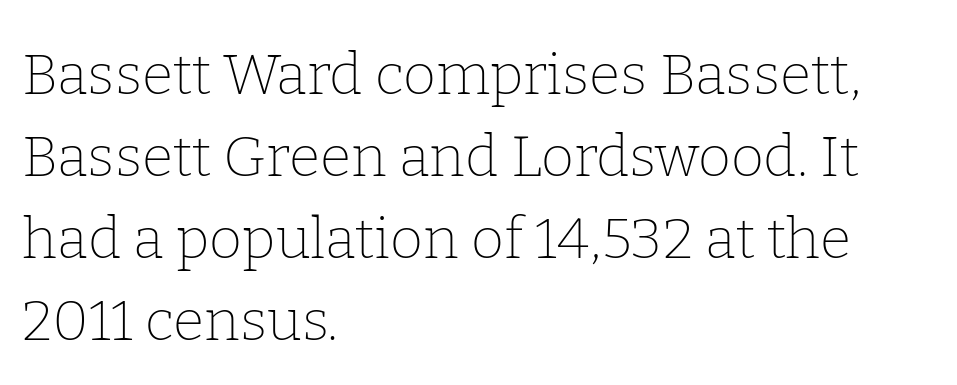
Q: Is the text bold? A: No.
Q: Is the text italic (slanted)? A: No, it is upright.
Q: Is the typeface a serif or a sans-serif typeface? A: Serif.
Q: Is the text underlined? A: No.
Q: How is the paragraph aligned? A: Left-aligned.
Q: Is the spacing between letters normal or unusually wide? A: Normal.
Q: Is the spacing between lines tight, normal or loose? A: Normal.
Q: Width (condensed, normal, or wide)? A: Normal.
Q: Stroke contrast? A: Low.
Q: x-height? A: Medium.
Q: Monospaced? A: No.
